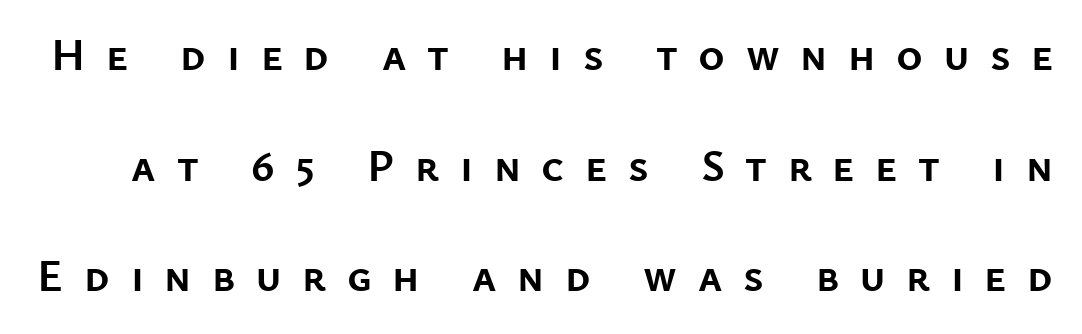
Q: Is the text bold? A: Yes.
Q: Is the text italic (slanted)? A: No, it is upright.
Q: Is the typeface a serif or a sans-serif typeface? A: Sans-serif.
Q: Is the text underlined? A: No.
Q: Is the spacing between letters normal or unusually wide? A: Unusually wide.
Q: Is the spacing between lines tight, normal or loose? A: Loose.
Q: Width (condensed, normal, or wide)? A: Normal.
Q: Stroke contrast? A: Low.
Q: x-height? A: Medium.
Q: Monospaced? A: No.
